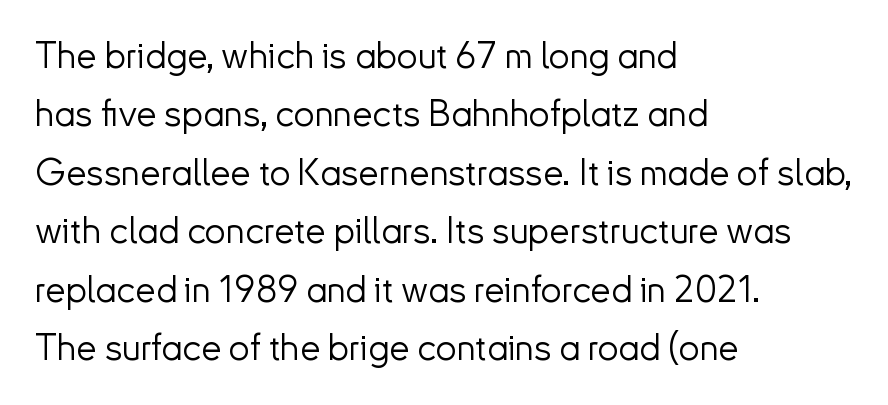
The image shows 37 px light sans-serif type, upright; set left-aligned, normal line spacing (1.58x), normal letter spacing, not underlined; low stroke contrast and a small x-height.
